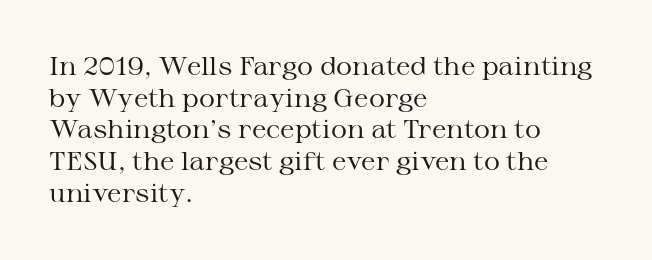
{"italic": "no", "bold": "no", "underline": "no", "align": "left", "line_spacing": "normal", "line_spacing_ratio": 1.27, "letter_spacing": "normal", "letter_spacing_em": 0.0, "glyph_px": 25}
